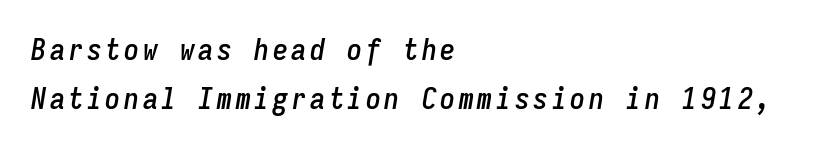
Q: Is the text italic (slanted)? A: Yes, it leans right by about 9 degrees.
Q: Is the text underlined? A: No.
Q: How is the paragraph aligned? A: Left-aligned.
Q: Is the spacing between lines tight, normal or loose? A: Normal.
Q: Width (condensed, normal, or wide)? A: Condensed.
Q: Stroke contrast? A: Low.
Q: x-height? A: Medium.
Q: Monospaced? A: Yes.
